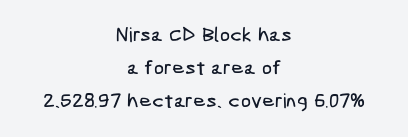
Q: Is the text underlined? A: No.
Q: How is the paragraph aligned? A: Centered.
Q: Is the spacing between letters normal or unusually wide? A: Normal.
Q: Is the spacing between lines tight, normal or loose? A: Normal.
